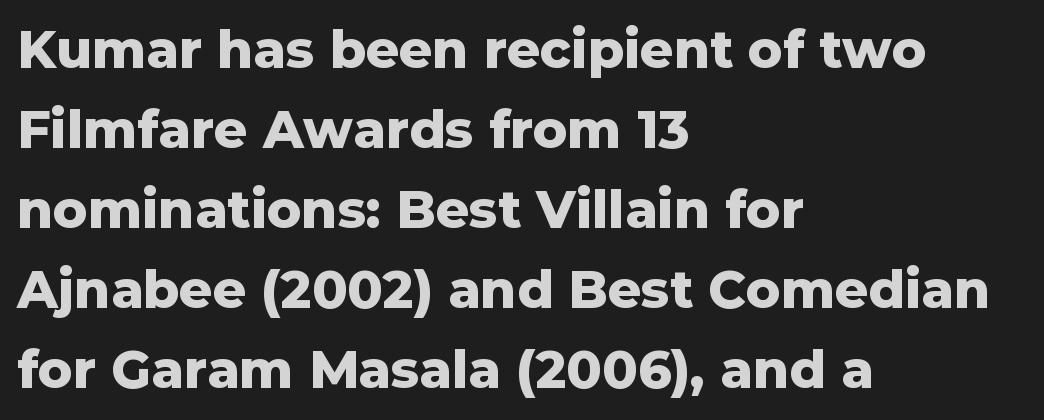
Q: Is the text bold? A: Yes.
Q: Is the text italic (slanted)? A: No, it is upright.
Q: Is the typeface a serif or a sans-serif typeface? A: Sans-serif.
Q: Is the text underlined? A: No.
Q: How is the paragraph aligned? A: Left-aligned.
Q: Is the spacing between letters normal or unusually wide? A: Normal.
Q: Is the spacing between lines tight, normal or loose? A: Normal.
Q: Width (condensed, normal, or wide)? A: Normal.
Q: Stroke contrast? A: Low.
Q: x-height? A: Medium.
Q: Monospaced? A: No.
